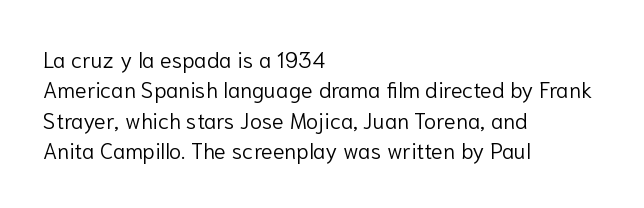
A quiet, ordinary-to-light weight characterises the typeface. The text block is weighted toward the left margin, trailing off unevenly rightward. This rendering leaves character spacing at its baseline value. Characters remain perfectly vertical along every line. The strip under each line holds only bare page.
